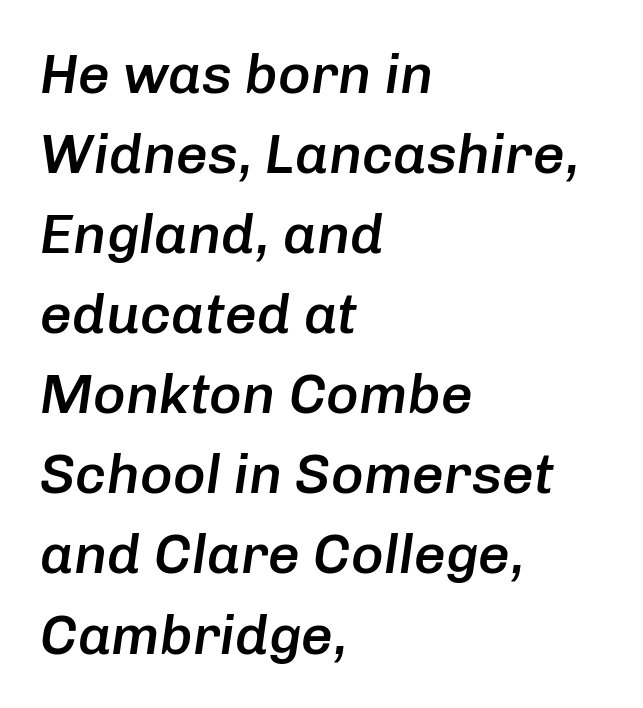
Q: Is the text bold? A: Semi-bold.
Q: Is the text italic (slanted)? A: Yes, it leans right by about 8 degrees.
Q: Is the text underlined? A: No.
Q: How is the paragraph aligned? A: Left-aligned.
Q: Is the spacing between letters normal or unusually wide? A: Normal.
Q: Is the spacing between lines tight, normal or loose? A: Normal.
Q: Width (condensed, normal, or wide)? A: Normal.
Q: Stroke contrast? A: Low.
Q: x-height? A: Medium.
Q: Monospaced? A: No.
